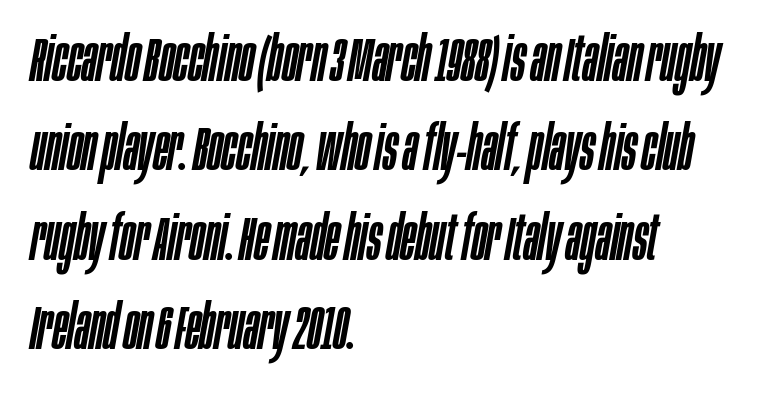
No extra tracking has been applied to these lines. Baseline-to-baseline distance is the conventional proportion of letter height. Looks like regular typesetting: each glyph gets only the width it needs. Quick note: italic. If you drew a ruler down the left edge, every line would touch it. Anything drawn beneath the words? Only blank space.
